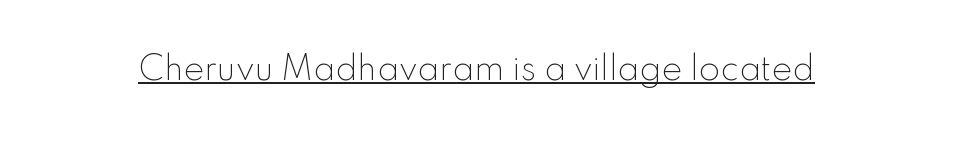
The line texture is even and compact thanks to regular tracking. Does a line run under the words? Yes, clearly. No extra ink here — the face is not bold. This sample has the flowing, uneven cadence of proportional lettering. The lettering holds an erect, upright posture throughout.
